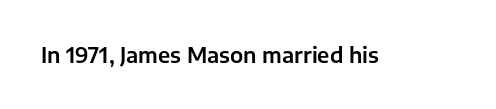
{"italic": "no", "underline": "no", "letter_spacing": "normal", "letter_spacing_em": 0.0, "glyph_px": 21}
